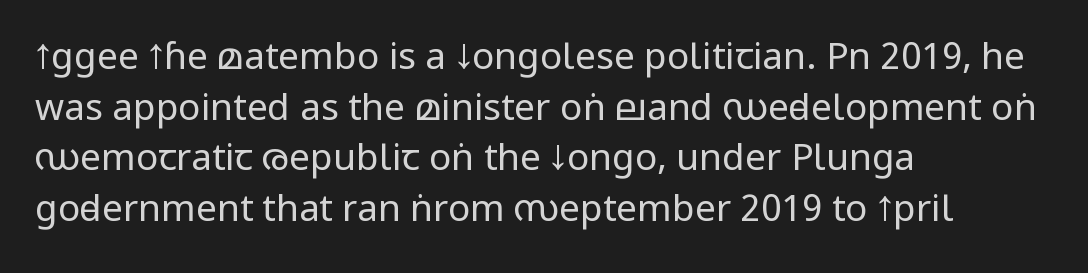
Q: Is the text bold? A: No.
Q: Is the text italic (slanted)? A: No, it is upright.
Q: Is the typeface a serif or a sans-serif typeface? A: Sans-serif.
Q: Is the text underlined? A: No.
Q: How is the paragraph aligned? A: Left-aligned.
Q: Is the spacing between letters normal or unusually wide? A: Normal.
Q: Is the spacing between lines tight, normal or loose? A: Normal.
Q: Width (condensed, normal, or wide)? A: Condensed.
Q: Stroke contrast? A: Low.
Q: x-height? A: Large.
Q: Monospaced? A: No.
